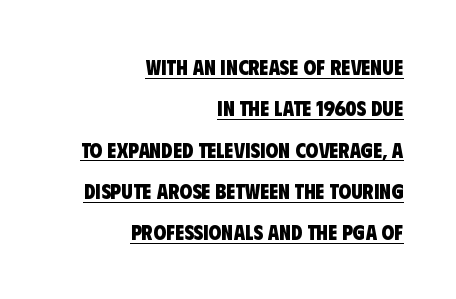
Q: Is the text bold? A: Yes.
Q: Is the text underlined? A: Yes.
Q: How is the paragraph aligned? A: Right-aligned.
Q: Is the spacing between letters normal or unusually wide? A: Normal.
Q: Is the spacing between lines tight, normal or loose? A: Loose.
